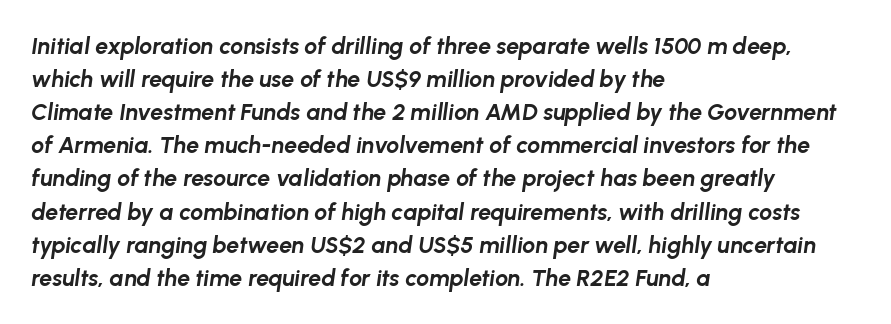
Glance below the letters and you will spot only blank space. The letters are slanted; this is an italic face. The rendering uses a bold face; every stroke is thick and dark. In terms of leading, this rendering sits right in the middle. The letters sit at their default tracking, neither squeezed nor spread. Alignment: flush left.
